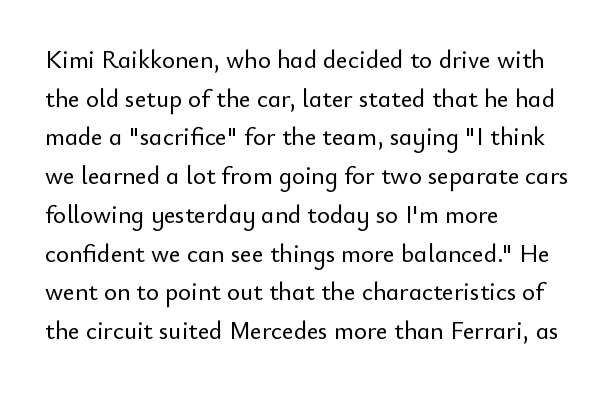
The image shows 25 px text type, upright; set left-aligned, normal line spacing (1.55x), normal letter spacing, not underlined.
